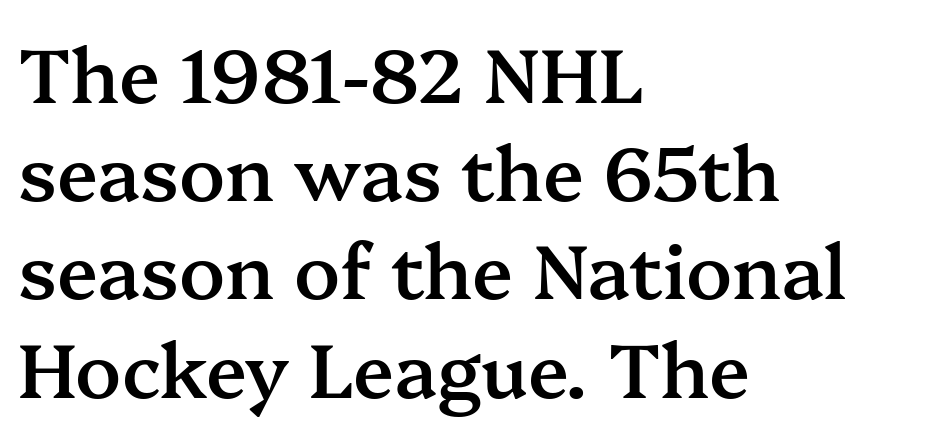
Q: Is the text bold? A: Semi-bold.
Q: Is the text italic (slanted)? A: No, it is upright.
Q: Is the typeface a serif or a sans-serif typeface? A: Serif.
Q: Is the text underlined? A: No.
Q: How is the paragraph aligned? A: Left-aligned.
Q: Is the spacing between letters normal or unusually wide? A: Normal.
Q: Is the spacing between lines tight, normal or loose? A: Normal.
Q: Width (condensed, normal, or wide)? A: Normal.
Q: Stroke contrast? A: Medium.
Q: x-height? A: Medium.
Q: Monospaced? A: No.
